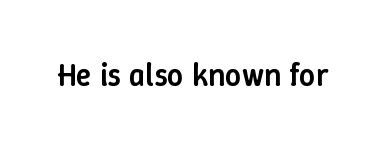
{"italic": "no", "bold": "semi", "weight": "semibold", "width": "normal", "stroke_contrast": "low", "x_height": "medium", "monospaced": "no", "underline": "no", "letter_spacing": "normal", "letter_spacing_em": 0.0, "glyph_px": 32}
